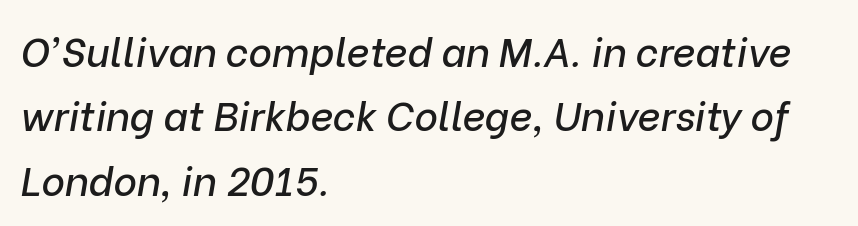
The gaps between neighbouring characters are ordinary and unremarkable. Quick note: italic. A typesetter would call this proportional, since set widths differ per character. Check the space under the baseline: it is left empty.
